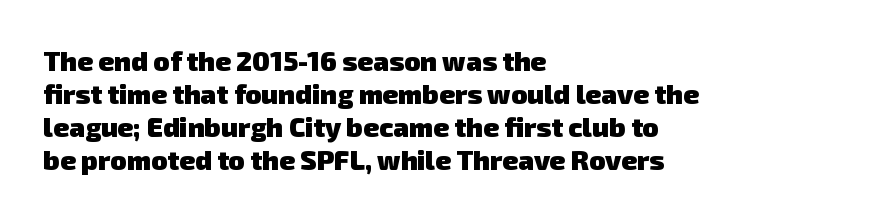
The image shows 27 px bold type; set left-aligned, line spacing 1.22x, normal letter spacing, not underlined.
